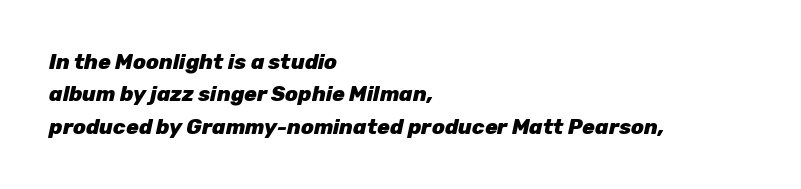
Designer's note — italics engaged. Each line starts at the same left margin while the right side varies. The space directly below the letters is spotless. The passage shown has conventional tracking throughout. Reading down the column, the eye jumps a familiar distance to each next line. The passage shown is emphatically bold.
